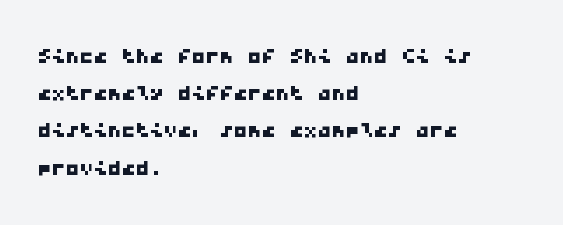
The image shows 28 px wide sans-serif type, monospaced; set left-aligned, normal line spacing (1.33x), normal letter spacing, not underlined; low stroke contrast and a medium x-height.
